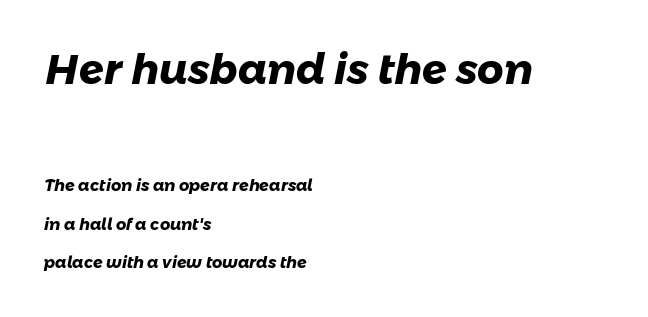
Q: Is the text bold? A: Yes.
Q: Is the typeface a serif or a sans-serif typeface? A: Sans-serif.
Q: Is the text underlined? A: No.
Q: How is the paragraph aligned? A: Left-aligned.
Q: Is the spacing between letters normal or unusually wide? A: Normal.
Q: Is the spacing between lines tight, normal or loose? A: Loose.
Q: Which block of text is set in a larger size, the first (top) or the second (bottom)? A: The first (top) one.
Q: Width (condensed, normal, or wide)? A: Normal.
Q: Stroke contrast? A: Low.
Q: x-height? A: Medium.
Q: Monospaced? A: No.
